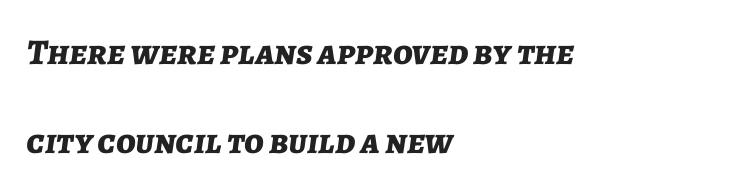
{"italic": "yes", "lean": "right", "slant_degrees": 7, "bold": "yes", "weight": "bold", "width": "normal", "stroke_contrast": "low", "x_height": "medium", "monospaced": "no", "underline": "no", "align": "left", "line_spacing": "loose", "line_spacing_ratio": 2.47, "letter_spacing": "normal", "letter_spacing_em": 0.0, "glyph_px": 36}
